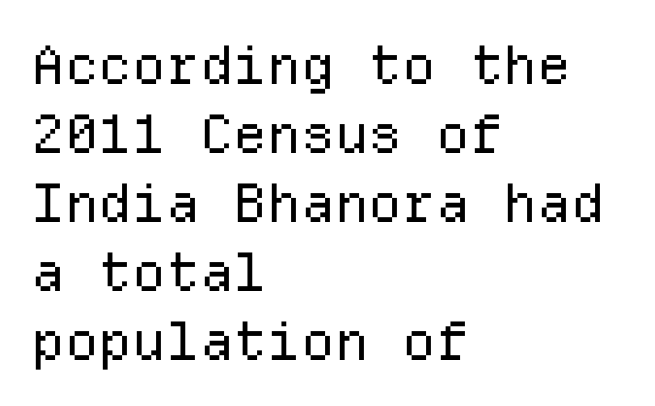
{"serif": "no", "italic": "no", "bold": "no", "weight": "regular", "width": "normal", "stroke_contrast": "low", "x_height": "medium", "monospaced": "yes", "underline": "no", "align": "left", "line_spacing": "normal", "line_spacing_ratio": 1.3, "letter_spacing": "normal", "letter_spacing_em": 0.0, "glyph_px": 53}
